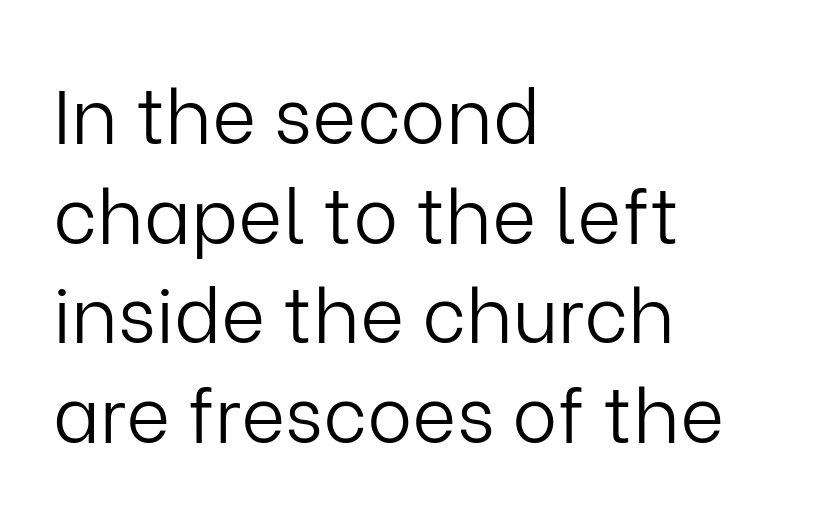
{"serif": "no", "italic": "no", "bold": "no", "weight": "light", "width": "normal", "stroke_contrast": "low", "x_height": "medium", "monospaced": "no", "underline": "no", "align": "left", "line_spacing": "normal", "line_spacing_ratio": 1.31, "letter_spacing": "normal", "letter_spacing_em": 0.0, "glyph_px": 76}
